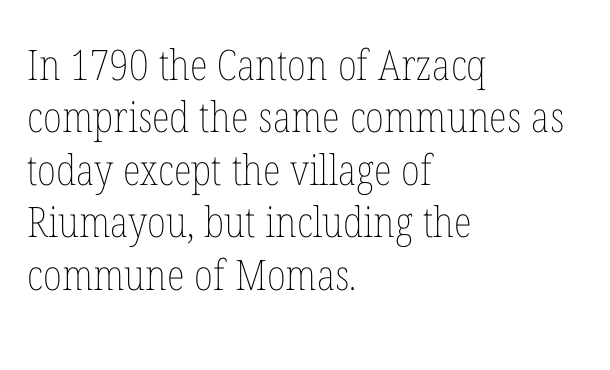
Q: Is the text bold? A: No.
Q: Is the text italic (slanted)? A: No, it is upright.
Q: Is the text underlined? A: No.
Q: How is the paragraph aligned? A: Left-aligned.
Q: Is the spacing between letters normal or unusually wide? A: Normal.
Q: Is the spacing between lines tight, normal or loose? A: Normal.
Q: Width (condensed, normal, or wide)? A: Condensed.
Q: Stroke contrast? A: Low.
Q: x-height? A: Medium.
Q: Monospaced? A: No.
